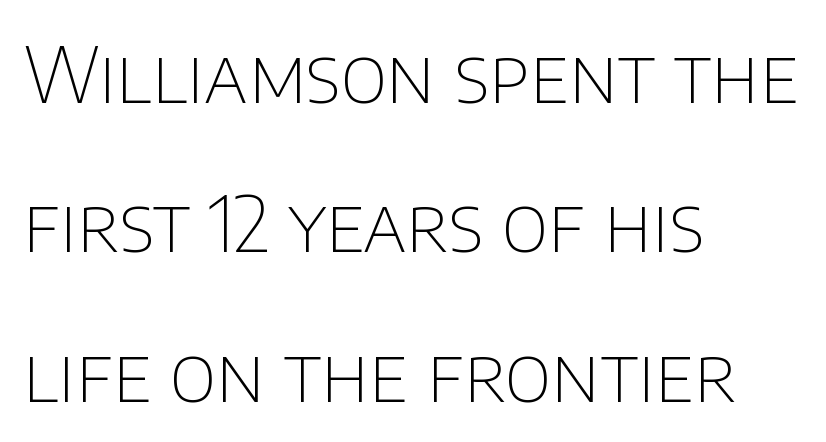
{"serif": "no", "italic": "no", "bold": "no", "weight": "thin", "width": "normal", "stroke_contrast": "low", "x_height": "large", "monospaced": "no", "underline": "no", "align": "left", "line_spacing": "loose", "line_spacing_ratio": 1.94, "letter_spacing": "normal", "letter_spacing_em": 0.0, "glyph_px": 77}
